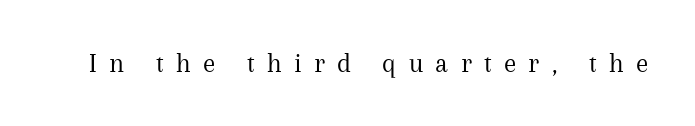
The image shows 28 px regular-weight serif type, upright; set unusually wide letter spacing (+0.44 em), not underlined; medium stroke contrast and a medium x-height.
